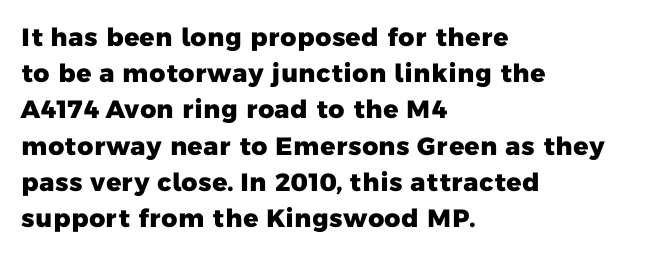
The image shows 25 px bold type; set left-aligned, normal line spacing (1.45x), normal letter spacing, not underlined.
